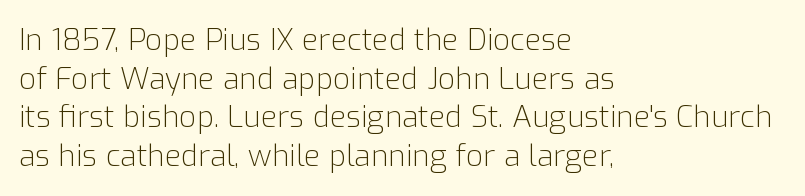
The image shows 30 px light sans-serif type, upright; set left-aligned, normal line spacing (1.29x), normal letter spacing, not underlined; low stroke contrast and a medium x-height.
